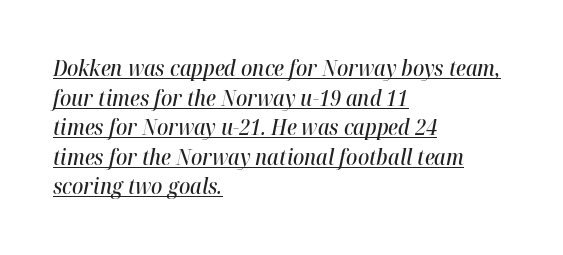
Each word holds together tightly as a unit, with standard inter-letter gaps. The sample's only ornament is a line tracing under the words. This sample is left-justified, so line endings fall wherever the words run out. The font is running at a semibold setting, under full bold. The rendering applies a slant to the glyphs.
